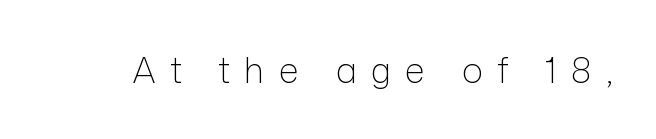
The letterforms stand isolated, each surrounded by extra space. The characters display no serif detailing; their extremities are plain. The rendering uses natural spacing where letterforms have individual widths. Type without underlining.
